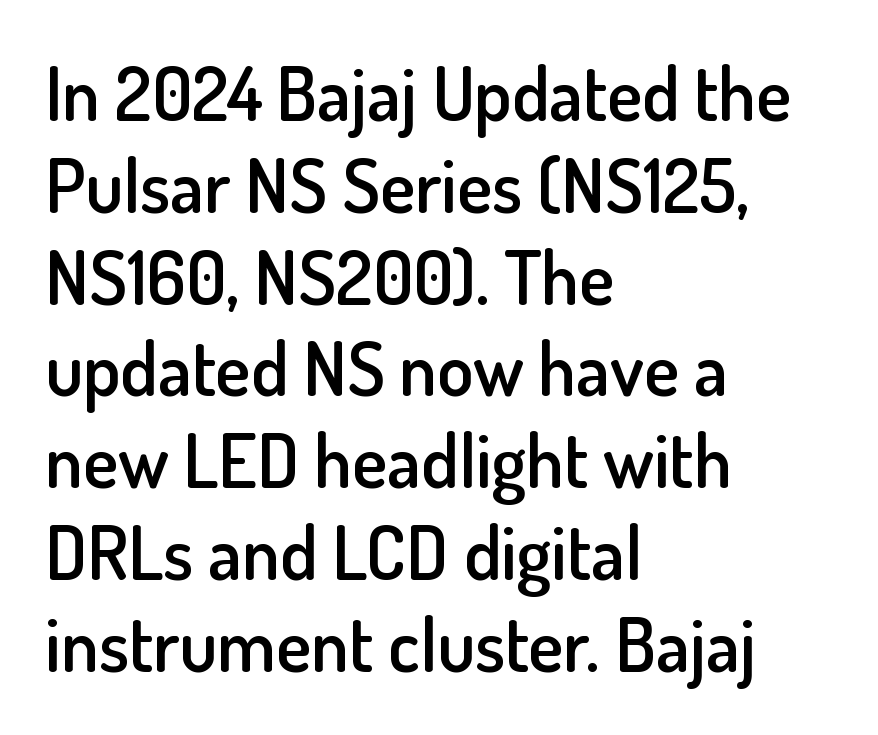
The image shows 74 px semibold sans-serif type, upright; set left-aligned, line spacing 1.24x, normal letter spacing, not underlined; low stroke contrast and a small x-height.
